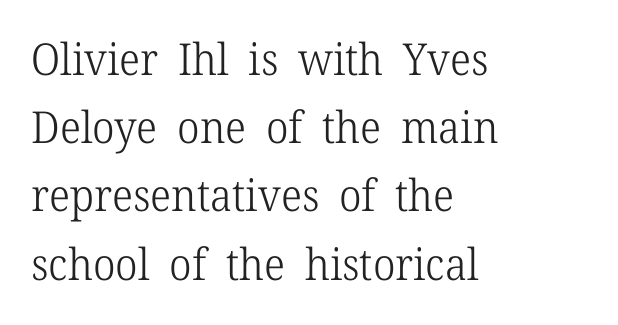
Q: Is the text bold? A: No.
Q: Is the text italic (slanted)? A: No, it is upright.
Q: Is the typeface a serif or a sans-serif typeface? A: Serif.
Q: Is the text underlined? A: No.
Q: How is the paragraph aligned? A: Left-aligned.
Q: Is the spacing between letters normal or unusually wide? A: Normal.
Q: Is the spacing between lines tight, normal or loose? A: Normal.
Q: Width (condensed, normal, or wide)? A: Normal.
Q: Stroke contrast? A: Low.
Q: x-height? A: Medium.
Q: Monospaced? A: No.
